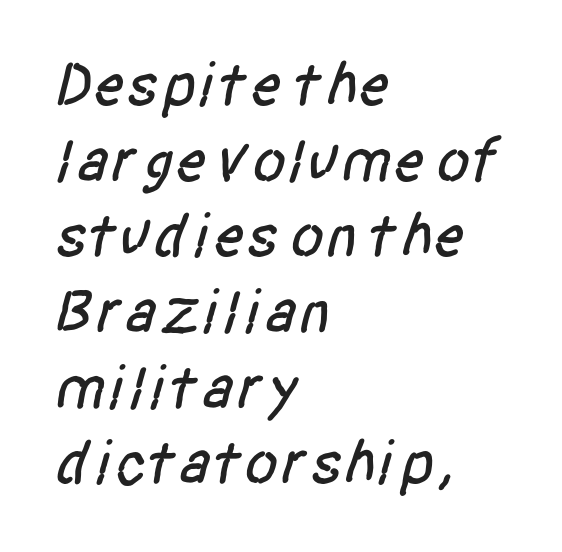
The image shows 62 px condensed sans-serif type; set left-aligned, line spacing 1.22x, normal letter spacing, not underlined; low stroke contrast and a large x-height.
